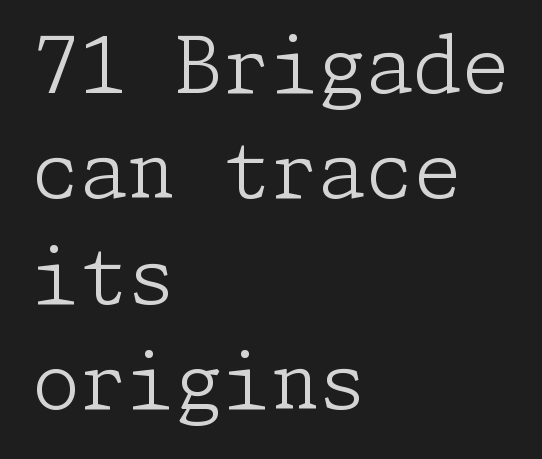
Q: Is the text bold? A: No.
Q: Is the text italic (slanted)? A: No, it is upright.
Q: Is the typeface a serif or a sans-serif typeface? A: Serif.
Q: Is the text underlined? A: No.
Q: How is the paragraph aligned? A: Left-aligned.
Q: Is the spacing between letters normal or unusually wide? A: Normal.
Q: Is the spacing between lines tight, normal or loose? A: Normal.
Q: Width (condensed, normal, or wide)? A: Normal.
Q: Stroke contrast? A: Low.
Q: x-height? A: Medium.
